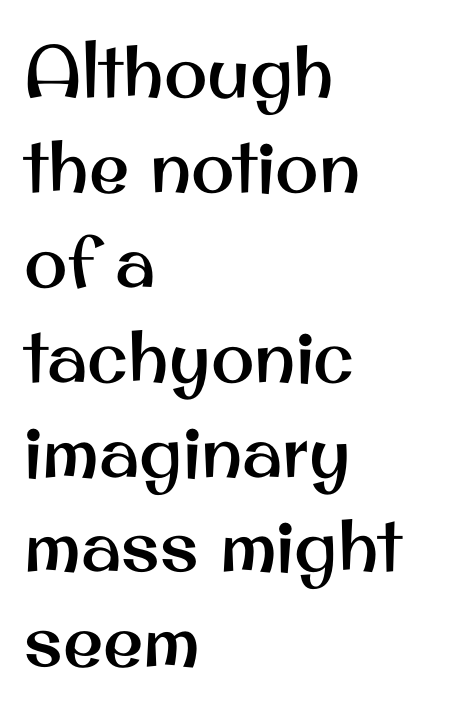
Q: Is the text italic (slanted)? A: No, it is upright.
Q: Is the typeface a serif or a sans-serif typeface? A: Sans-serif.
Q: Is the text underlined? A: No.
Q: How is the paragraph aligned? A: Left-aligned.
Q: Is the spacing between letters normal or unusually wide? A: Normal.
Q: Is the spacing between lines tight, normal or loose? A: Normal.
Q: Width (condensed, normal, or wide)? A: Normal.
Q: Stroke contrast? A: Medium.
Q: x-height? A: Small.
Q: Monospaced? A: No.
